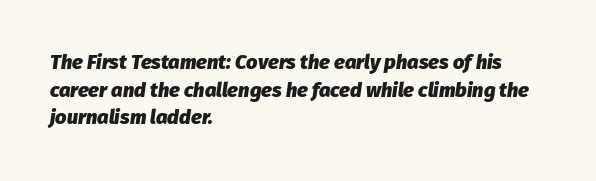
The image shows 20 px bold type, italic (leaning right); set left-aligned, normal line spacing (1.38x), normal letter spacing, not underlined.
